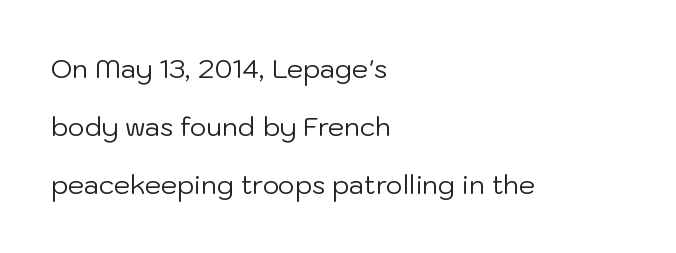
Caption: multi-line text, flush left, ragged right. The weight tops out at a normal text grade. Just letters on the line, the space beneath them empty. Caption: standard tracking, unaltered. Vertical spacing — loose.
